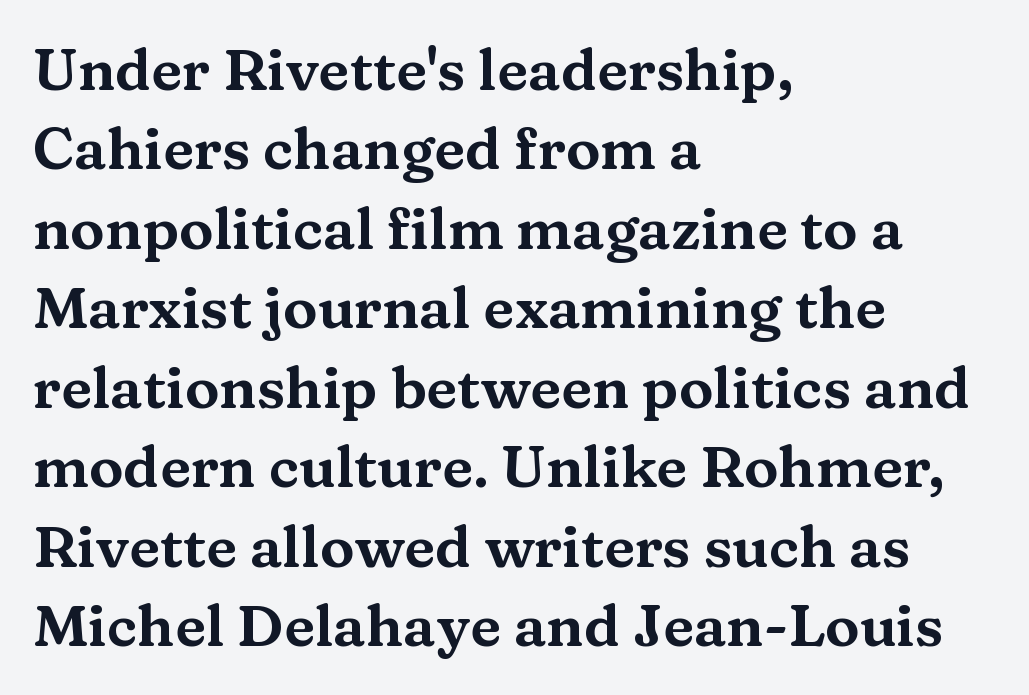
{"serif": "yes", "italic": "no", "width": "wide", "stroke_contrast": "medium", "x_height": "medium", "monospaced": "no", "underline": "no", "align": "left", "line_spacing": "normal", "line_spacing_ratio": 1.37, "letter_spacing": "normal", "letter_spacing_em": 0.0, "glyph_px": 58}
